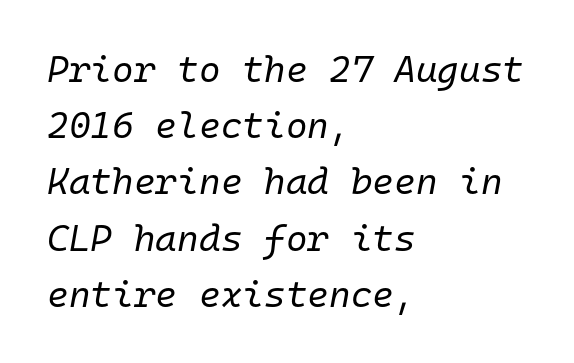
Q: Is the text bold? A: No.
Q: Is the text italic (slanted)? A: Yes, it leans right by about 10 degrees.
Q: Is the text underlined? A: No.
Q: How is the paragraph aligned? A: Left-aligned.
Q: Is the spacing between letters normal or unusually wide? A: Normal.
Q: Is the spacing between lines tight, normal or loose? A: Normal.
Q: Width (condensed, normal, or wide)? A: Normal.
Q: Stroke contrast? A: Low.
Q: x-height? A: Medium.
Q: Monospaced? A: Yes.
